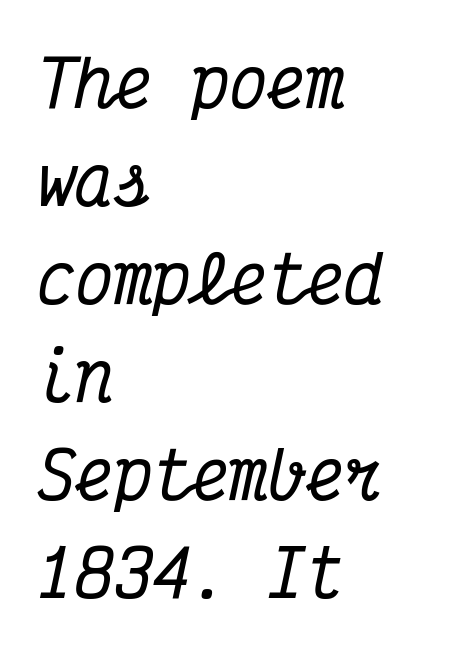
The image shows 64 px condensed serif type, italic (leaning right), monospaced; set left-aligned, normal line spacing (1.53x), normal letter spacing, not underlined; medium stroke contrast and a medium x-height.
